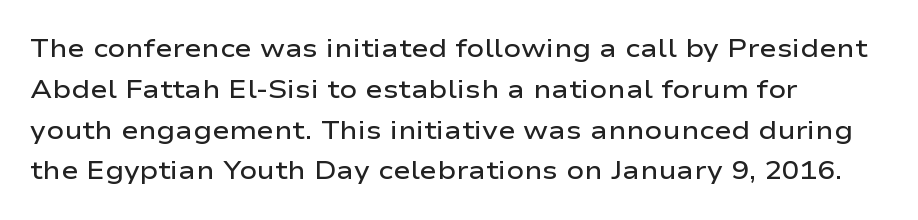
Q: Is the text bold? A: Semi-bold.
Q: Is the text italic (slanted)? A: No, it is upright.
Q: Is the text underlined? A: No.
Q: How is the paragraph aligned? A: Left-aligned.
Q: Is the spacing between letters normal or unusually wide? A: Normal.
Q: Is the spacing between lines tight, normal or loose? A: Normal.
